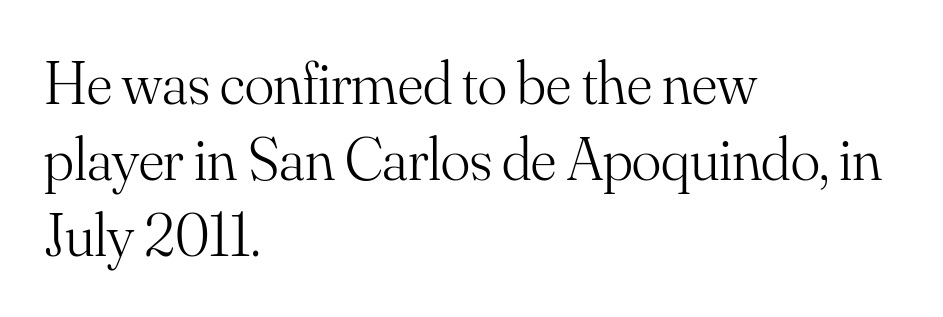
The image shows 61 px light serif type, upright; set left-aligned, normal line spacing (1.25x), normal letter spacing, not underlined; medium stroke contrast and a small x-height.
